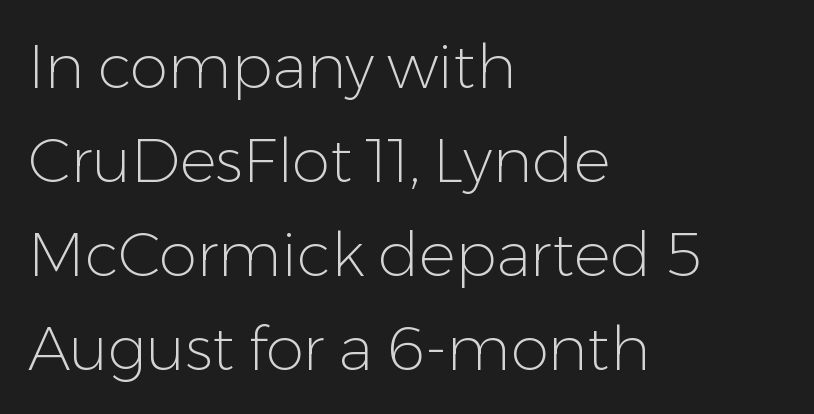
{"serif": "no", "italic": "no", "bold": "no", "weight": "light", "width": "normal", "stroke_contrast": "low", "x_height": "medium", "monospaced": "no", "underline": "no", "align": "left", "line_spacing": "normal", "line_spacing_ratio": 1.54, "letter_spacing": "normal", "letter_spacing_em": 0.0, "glyph_px": 61}
